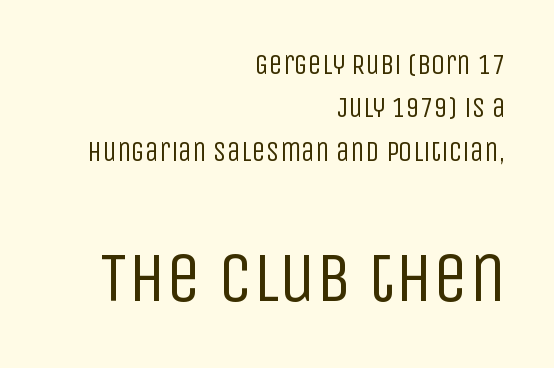
Q: Is the text bold? A: No.
Q: Is the text italic (slanted)? A: No, it is upright.
Q: Is the typeface a serif or a sans-serif typeface? A: Sans-serif.
Q: Is the text underlined? A: No.
Q: How is the paragraph aligned? A: Right-aligned.
Q: Is the spacing between letters normal or unusually wide? A: Normal.
Q: Is the spacing between lines tight, normal or loose? A: Normal.
Q: Which block of text is set in a larger size, the first (top) or the second (bottom)? A: The second (bottom) one.
Q: Width (condensed, normal, or wide)? A: Condensed.
Q: Stroke contrast? A: Low.
Q: x-height? A: Large.
Q: Monospaced? A: No.
